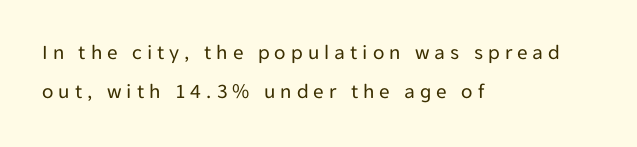
{"italic": "no", "bold": "no", "underline": "no", "align": "left", "line_spacing_ratio": 1.86, "letter_spacing": "wide", "letter_spacing_em": 0.24, "glyph_px": 21}
